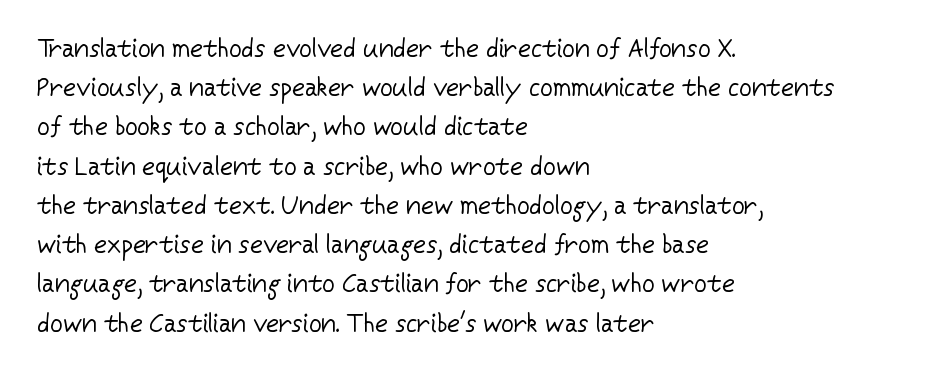
Is this a heavy cut? Hardly; it is regular or lighter. In CSS terms this would be text-align: left. Words appear dense and cohesive because spacing is normal. The gap between lines stays unmarked. Reading down the column, the eye jumps a familiar distance to each next line. This is roman type, the default non-slanted kind.
